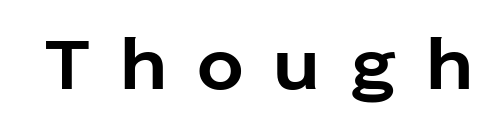
The designer went with a sans here, leaving each stem footless. Does extra space separate the letters? Yes, quite a lot of it. It's the straight-up-and-down kind of type. Underlining? Definitely not there.
